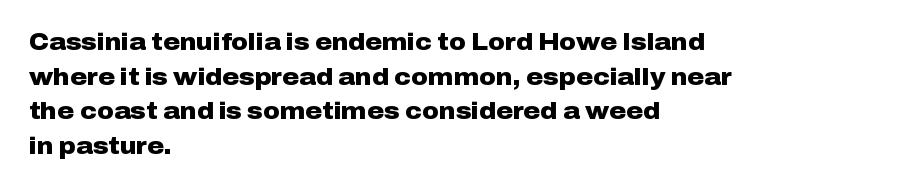
Q: Is the text bold? A: Yes.
Q: Is the text italic (slanted)? A: No, it is upright.
Q: Is the text underlined? A: No.
Q: How is the paragraph aligned? A: Left-aligned.
Q: Is the spacing between letters normal or unusually wide? A: Normal.
Q: Is the spacing between lines tight, normal or loose? A: Normal.
